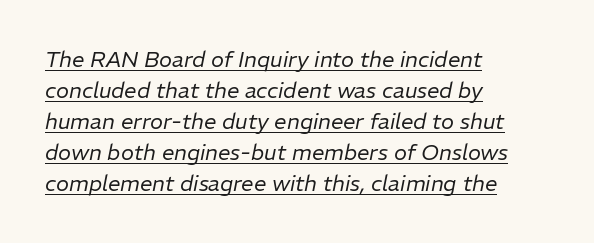
Q: Is the text bold? A: No.
Q: Is the text italic (slanted)? A: Yes, it leans right by about 11 degrees.
Q: Is the text underlined? A: Yes.
Q: How is the paragraph aligned? A: Left-aligned.
Q: Is the spacing between letters normal or unusually wide? A: Normal.
Q: Is the spacing between lines tight, normal or loose? A: Normal.
